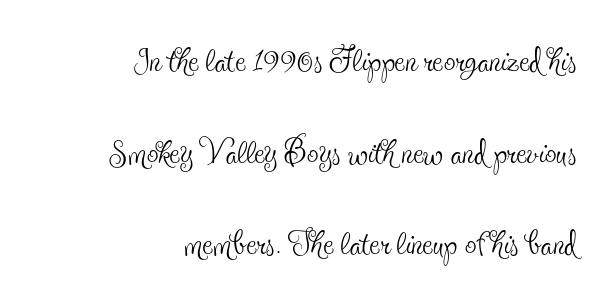
{"serif": "yes", "bold": "no", "weight": "thin", "width": "condensed", "x_height": "small", "monospaced": "no", "underline": "no", "align": "right", "line_spacing": "loose", "line_spacing_ratio": 1.99, "letter_spacing": "normal", "letter_spacing_em": 0.0, "glyph_px": 46}
